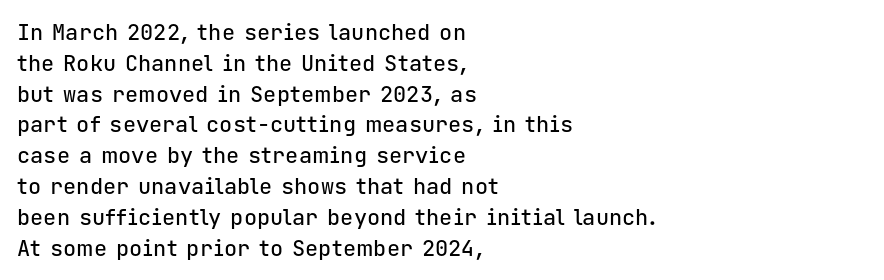
Q: Is the text italic (slanted)? A: No, it is upright.
Q: Is the text underlined? A: No.
Q: How is the paragraph aligned? A: Left-aligned.
Q: Is the spacing between letters normal or unusually wide? A: Normal.
Q: Is the spacing between lines tight, normal or loose? A: Normal.
